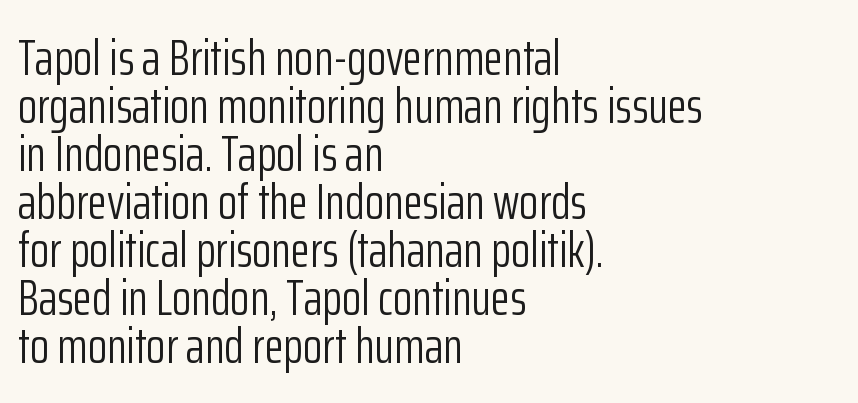
The image shows 50 px light, condensed sans-serif type, upright; set left-aligned, tight line spacing (0.96x), normal letter spacing, not underlined; low stroke contrast and a medium x-height.
